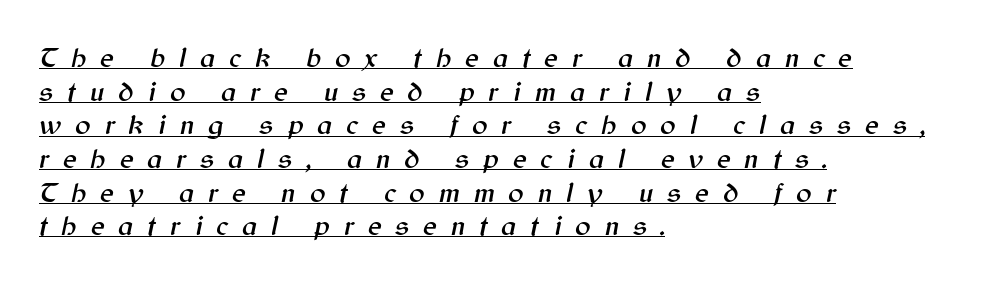
{"italic": "yes", "lean": "right", "slant_degrees": 12, "width": "normal", "stroke_contrast": "medium", "x_height": "medium", "monospaced": "no", "underline": "yes", "align": "left", "line_spacing_ratio": 1.16, "letter_spacing": "wide", "letter_spacing_em": 0.48, "glyph_px": 29}
